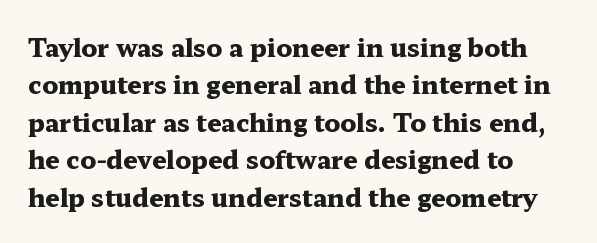
Q: Is the text bold? A: Yes.
Q: Is the text italic (slanted)? A: No, it is upright.
Q: Is the text underlined? A: No.
Q: How is the paragraph aligned? A: Left-aligned.
Q: Is the spacing between letters normal or unusually wide? A: Normal.
Q: Is the spacing between lines tight, normal or loose? A: Normal.
